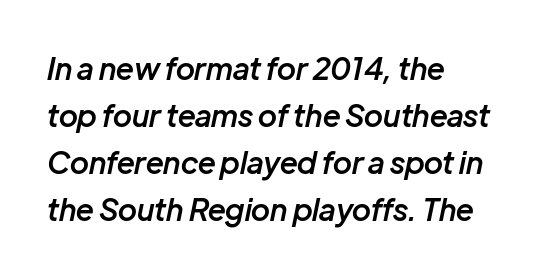
The image shows 30 px semibold type, italic (leaning right); set left-aligned, normal line spacing (1.57x), normal letter spacing, not underlined; low stroke contrast and a medium x-height.
